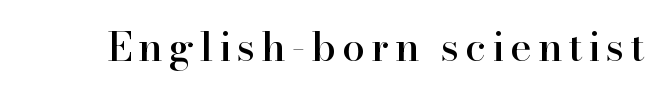
The image shows 41 px serif type, upright; set not underlined; high stroke contrast and a small x-height.
